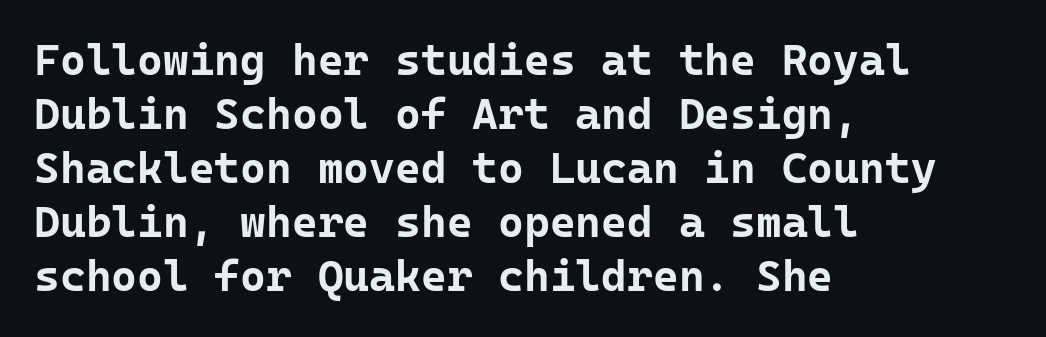
Glyph-to-glyph distance matches everyday printed text. Style check: upright. Left-aligned paragraph, ragged on the right. The characters look thick and weighty, a clear bold. Beneath every word, the page is bare. In terms of letterform style, serifs are entirely absent.
